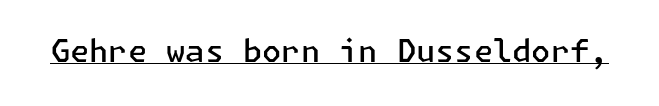
Q: Is the text bold? A: Semi-bold.
Q: Is the text italic (slanted)? A: No, it is upright.
Q: Is the typeface a serif or a sans-serif typeface? A: Sans-serif.
Q: Is the text underlined? A: Yes.
Q: Is the spacing between letters normal or unusually wide? A: Normal.
Q: Width (condensed, normal, or wide)? A: Normal.
Q: Stroke contrast? A: Low.
Q: x-height? A: Medium.
